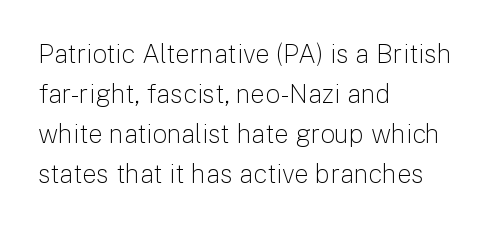
The image shows 26 px text type, upright; set left-aligned, normal line spacing (1.54x), normal letter spacing, not underlined.
